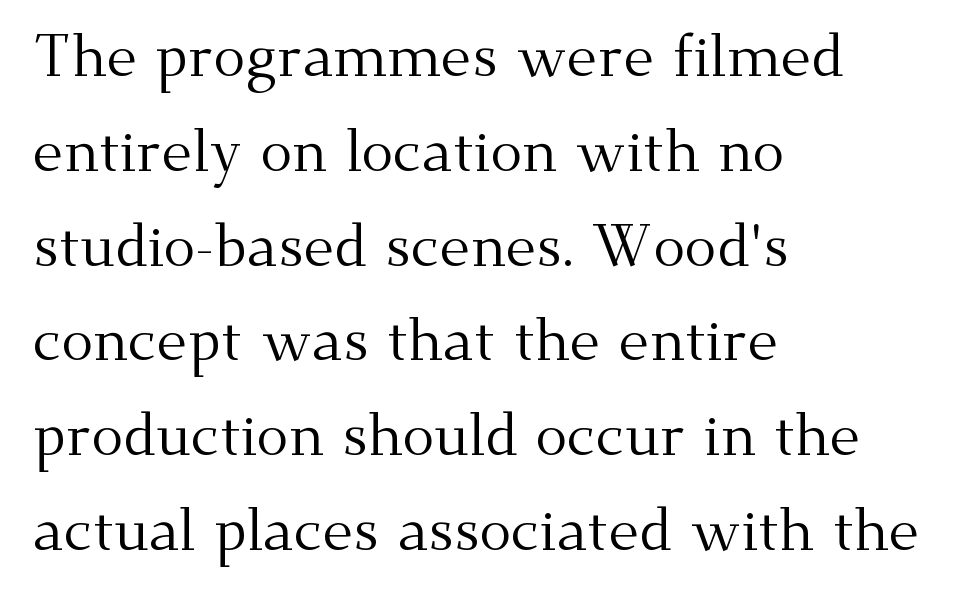
The image shows 60 px regular-weight serif type, upright; set left-aligned, normal line spacing (1.58x), normal letter spacing, not underlined; medium stroke contrast and a small x-height.
